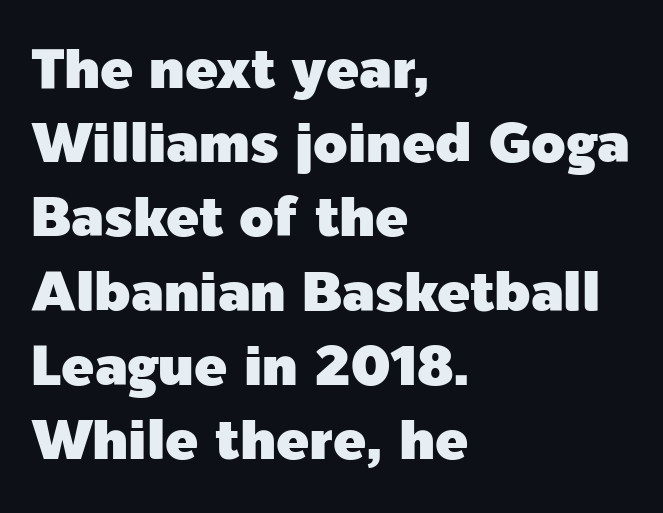
Are there feet on the stems? There aren't — it's a sans. Tracking here is standard; glyphs follow each other at the usual distance. Anything drawn beneath the words? Only blank space. This is the regular roman posture of the typeface. The rag falls on the right side of this text block.
